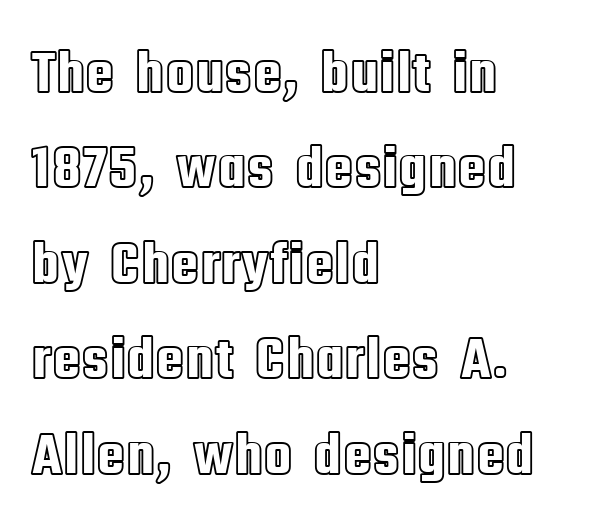
{"italic": "no", "width": "condensed", "x_height": "large", "monospaced": "no", "underline": "no", "align": "left", "line_spacing": "normal", "line_spacing_ratio": 1.59, "letter_spacing": "normal", "letter_spacing_em": 0.0, "glyph_px": 60}
